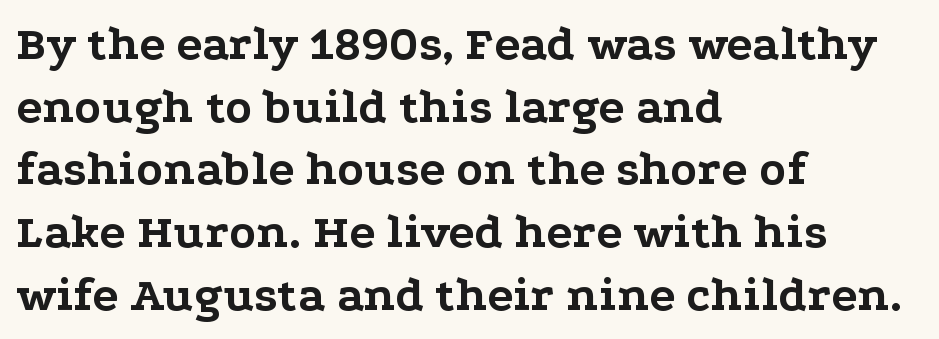
{"serif": "yes", "italic": "no", "bold": "yes", "weight": "bold", "width": "wide", "stroke_contrast": "low", "x_height": "medium", "monospaced": "no", "underline": "no", "align": "left", "line_spacing": "normal", "line_spacing_ratio": 1.28, "letter_spacing": "normal", "letter_spacing_em": 0.0, "glyph_px": 49}
